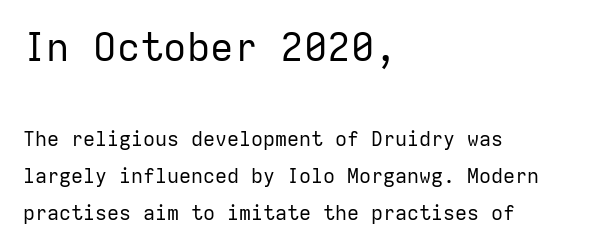
The image shows 39 px regular-weight sans-serif type, upright, monospaced; set left-aligned, line spacing 1.84x, normal letter spacing, not underlined; the first (top) block is 1.95x larger; low stroke contrast and a medium x-height.
